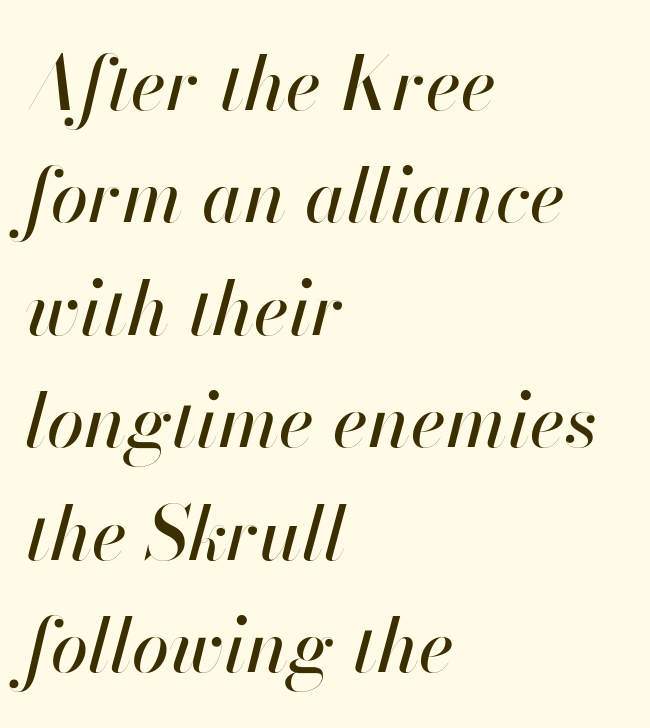
The image shows 75 px text type, italic (leaning right); set left-aligned, normal line spacing (1.5x), normal letter spacing, not underlined; high stroke contrast and a small x-height.
